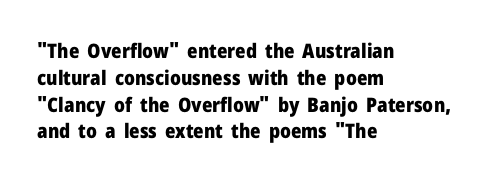
The image shows 20 px bold type, upright; set left-aligned, normal line spacing (1.34x), normal letter spacing, not underlined.
